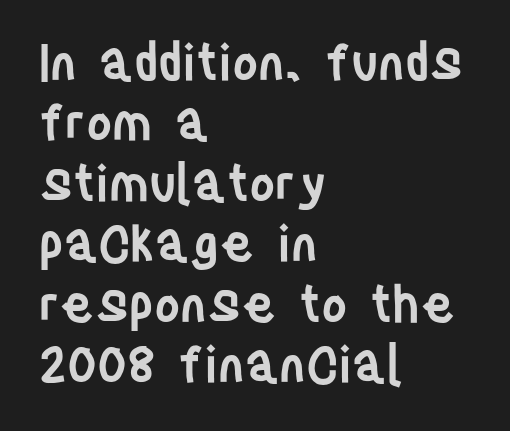
The image shows 50 px semibold, condensed sans-serif type, upright; set left-aligned, line spacing 1.21x, normal letter spacing, not underlined; low stroke contrast and a large x-height.
